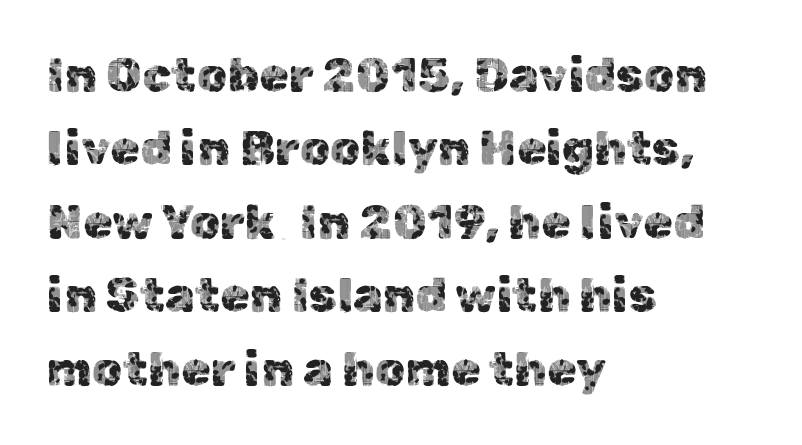
Q: Is the text italic (slanted)? A: No, it is upright.
Q: Is the typeface a serif or a sans-serif typeface? A: Sans-serif.
Q: Is the text underlined? A: No.
Q: How is the paragraph aligned? A: Left-aligned.
Q: Is the spacing between letters normal or unusually wide? A: Normal.
Q: Is the spacing between lines tight, normal or loose? A: Normal.
Q: Width (condensed, normal, or wide)? A: Normal.
Q: x-height? A: Medium.
Q: Monospaced? A: No.
